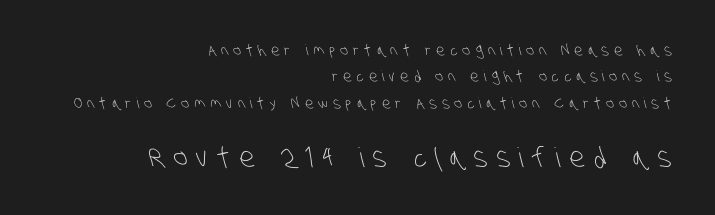
The image shows 27 px text type; set right-aligned, line spacing 1.76x, unusually wide letter spacing (+0.34 em), not underlined; the second (bottom) block is 1.8x larger.
